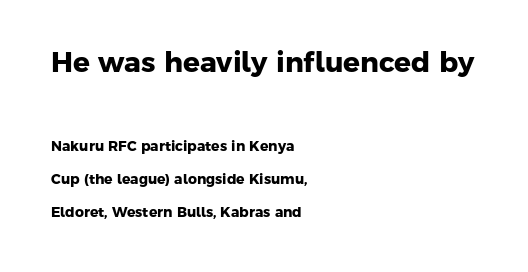
The image shows 28 px heavy sans-serif type; set left-aligned, loose line spacing (2.37x), normal letter spacing, not underlined; the first (top) block is 2.0x larger; low stroke contrast and a medium x-height.
